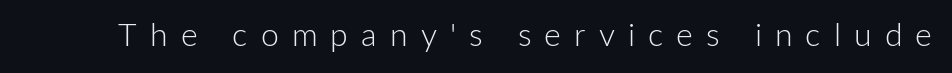
Is this a fixed-width face? No — the glyphs have proportional, varying widths. You can tell from the bare stems that sans-serif type was used. Here the glyphs are tracked loosely, breaking word shapes into spaced letters. Weight: in the light-to-regular range.
